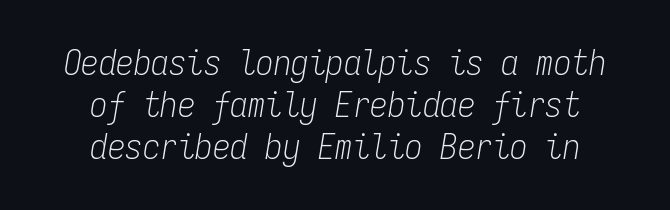
Letters rest on an invisible, unmarked baseline. The letters march in equal steps, a hallmark of fixed-pitch type. Notice how the passage keeps no hard edge, just a central spine. The strokes carry an ordinary text weight at most. Compared with typical body copy, the letter spacing here is the same.
